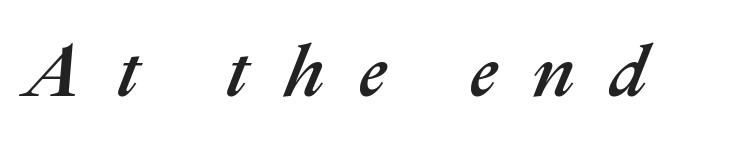
Students, note that the glyphs here are deliberately spaced far apart. It's the slanting kind of type. Clear beneath every line of the passage. These lines are rendered in a variable-pitch font.
